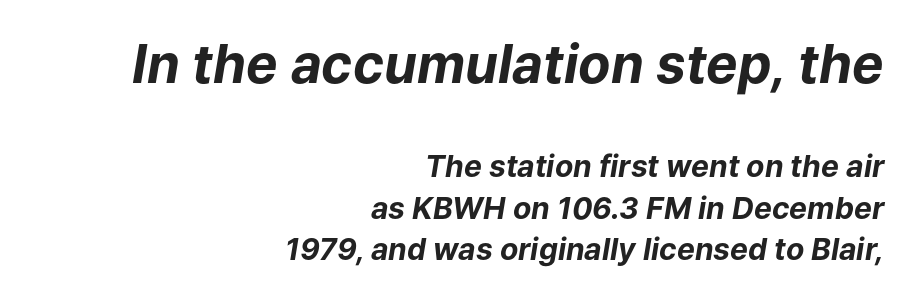
Q: Is the text bold? A: Yes.
Q: Is the text italic (slanted)? A: Yes, it leans right by about 9 degrees.
Q: Is the text underlined? A: No.
Q: How is the paragraph aligned? A: Right-aligned.
Q: Is the spacing between letters normal or unusually wide? A: Normal.
Q: Is the spacing between lines tight, normal or loose? A: Normal.
Q: Which block of text is set in a larger size, the first (top) or the second (bottom)? A: The first (top) one.
Q: Width (condensed, normal, or wide)? A: Normal.
Q: Stroke contrast? A: Low.
Q: x-height? A: Medium.
Q: Monospaced? A: No.
